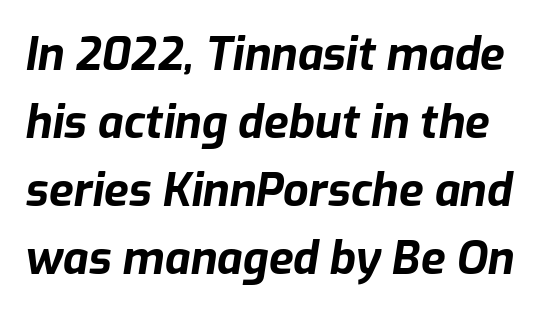
The image shows 45 px bold type, italic (leaning right); set normal line spacing (1.51x), normal letter spacing, not underlined; low stroke contrast and a medium x-height.
